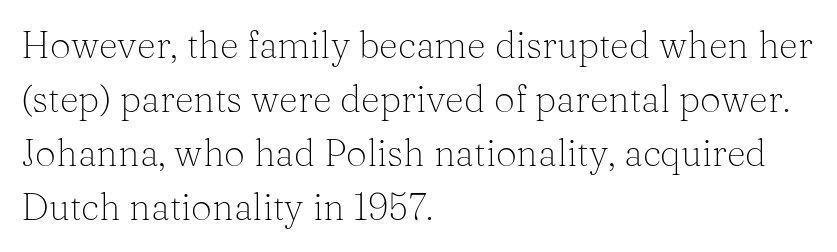
Q: Is the text bold? A: No.
Q: Is the text italic (slanted)? A: No, it is upright.
Q: Is the typeface a serif or a sans-serif typeface? A: Serif.
Q: Is the text underlined? A: No.
Q: How is the paragraph aligned? A: Left-aligned.
Q: Is the spacing between letters normal or unusually wide? A: Normal.
Q: Is the spacing between lines tight, normal or loose? A: Normal.
Q: Width (condensed, normal, or wide)? A: Normal.
Q: Stroke contrast? A: Medium.
Q: x-height? A: Medium.
Q: Monospaced? A: No.
